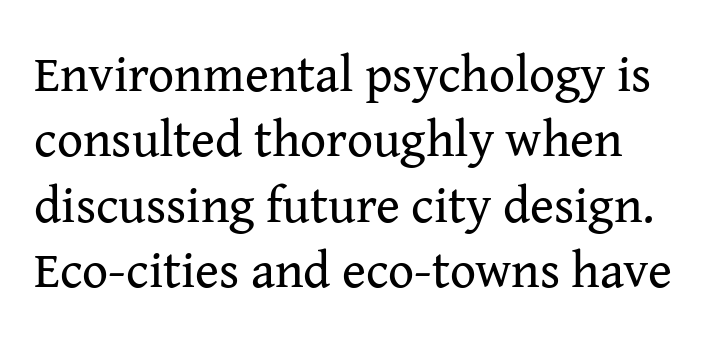
The image shows 51 px regular-weight serif type, upright; set normal line spacing (1.28x), normal letter spacing, not underlined; medium stroke contrast and a medium x-height.
